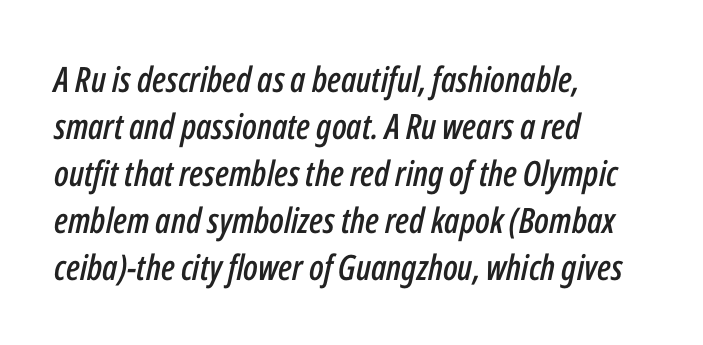
Q: Is the text italic (slanted)? A: Yes, it leans right by about 12 degrees.
Q: Is the text underlined? A: No.
Q: How is the paragraph aligned? A: Left-aligned.
Q: Is the spacing between letters normal or unusually wide? A: Normal.
Q: Is the spacing between lines tight, normal or loose? A: Normal.
Q: Width (condensed, normal, or wide)? A: Condensed.
Q: Stroke contrast? A: Low.
Q: x-height? A: Medium.
Q: Monospaced? A: No.
